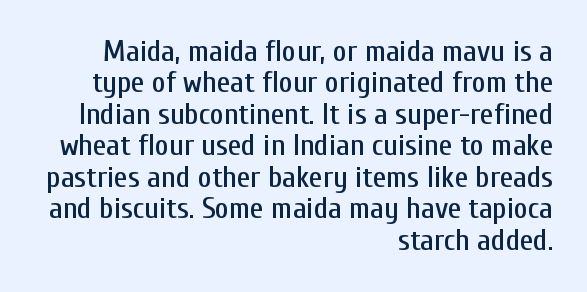
Q: Is the text italic (slanted)? A: No, it is upright.
Q: Is the typeface a serif or a sans-serif typeface? A: Sans-serif.
Q: Is the text underlined? A: No.
Q: How is the paragraph aligned? A: Right-aligned.
Q: Is the spacing between letters normal or unusually wide? A: Normal.
Q: Is the spacing between lines tight, normal or loose? A: Tight.
Q: Width (condensed, normal, or wide)? A: Condensed.
Q: Stroke contrast? A: Low.
Q: x-height? A: Medium.
Q: Monospaced? A: No.
